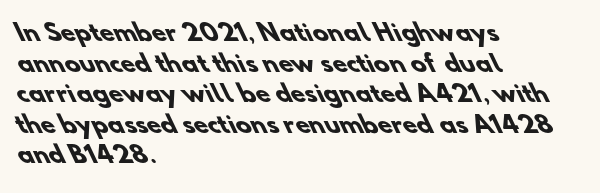
{"bold": "yes", "underline": "no", "align": "left", "line_spacing": "normal", "line_spacing_ratio": 1.33, "letter_spacing": "normal", "letter_spacing_em": 0.0, "glyph_px": 23}
